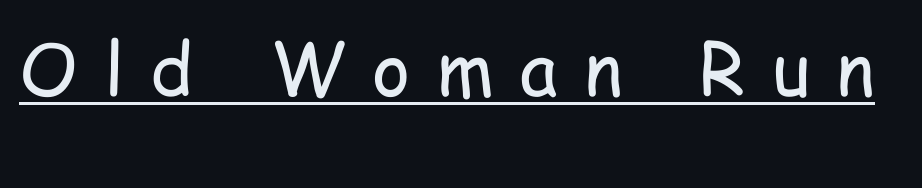
{"serif": "no", "italic": "no", "bold": "no", "weight": "regular", "width": "condensed", "stroke_contrast": "low", "x_height": "medium", "monospaced": "no", "underline": "yes", "letter_spacing": "wide", "letter_spacing_em": 0.36, "glyph_px": 73}
